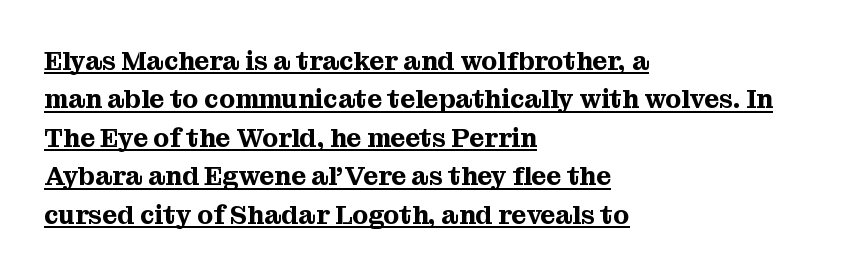
{"italic": "no", "underline": "yes", "align": "left", "line_spacing": "normal", "line_spacing_ratio": 1.48, "letter_spacing": "normal", "letter_spacing_em": 0.0, "glyph_px": 26}
